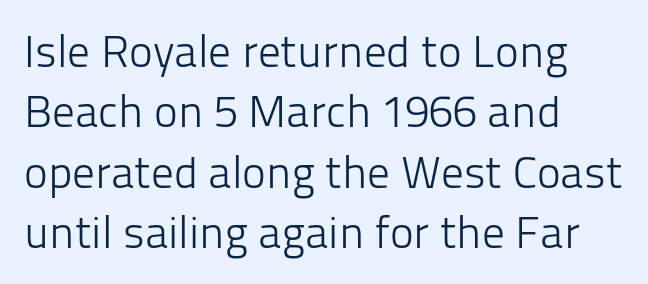
Q: Is the text bold? A: No.
Q: Is the text italic (slanted)? A: No, it is upright.
Q: Is the typeface a serif or a sans-serif typeface? A: Sans-serif.
Q: Is the text underlined? A: No.
Q: How is the paragraph aligned? A: Left-aligned.
Q: Is the spacing between letters normal or unusually wide? A: Normal.
Q: Is the spacing between lines tight, normal or loose? A: Normal.
Q: Width (condensed, normal, or wide)? A: Normal.
Q: Stroke contrast? A: Low.
Q: x-height? A: Medium.
Q: Monospaced? A: No.
